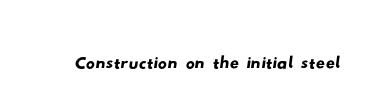
{"serif": "no", "width": "wide", "stroke_contrast": "low", "x_height": "small", "monospaced": "no", "underline": "no", "letter_spacing": "normal", "letter_spacing_em": 0.0, "glyph_px": 45}
